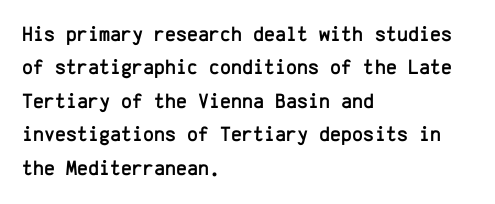
Q: Is the text italic (slanted)? A: No, it is upright.
Q: Is the text underlined? A: No.
Q: How is the paragraph aligned? A: Left-aligned.
Q: Is the spacing between letters normal or unusually wide? A: Normal.
Q: Is the spacing between lines tight, normal or loose? A: Normal.
